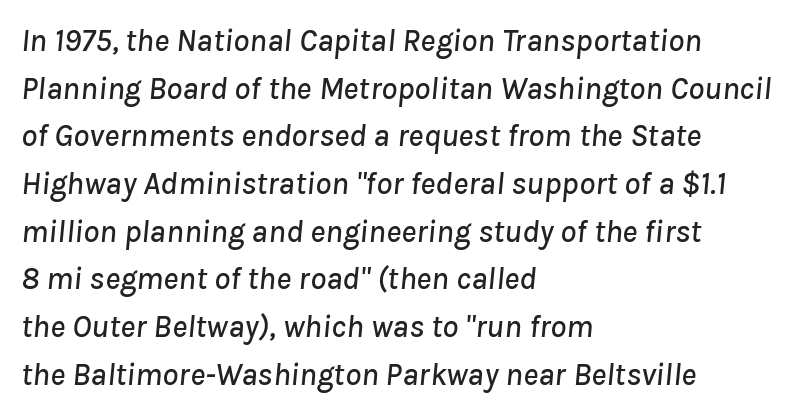
The image shows 32 px text type, italic (leaning right); set left-aligned, normal line spacing (1.49x), normal letter spacing, not underlined; low stroke contrast and a medium x-height.
